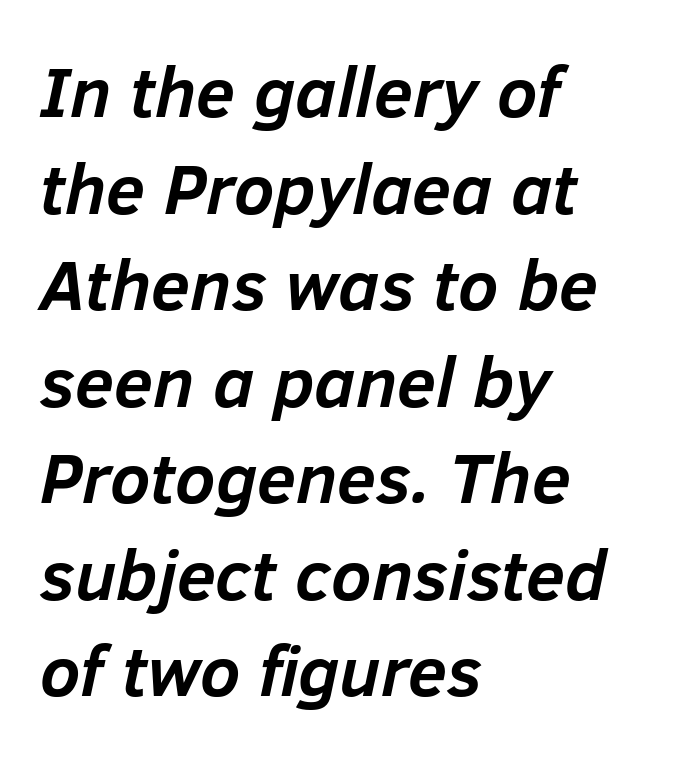
{"italic": "yes", "lean": "right", "slant_degrees": 12, "bold": "yes", "weight": "semibold", "width": "normal", "stroke_contrast": "low", "x_height": "medium", "monospaced": "no", "underline": "no", "align": "left", "line_spacing": "normal", "line_spacing_ratio": 1.36, "letter_spacing": "normal", "letter_spacing_em": 0.0, "glyph_px": 71}
